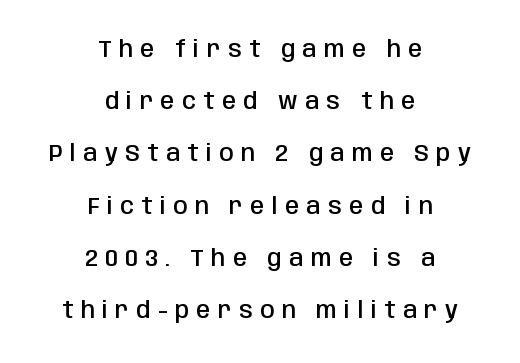
The image shows 23 px text type, upright; set centered, loose line spacing (2.27x), unusually wide letter spacing (+0.32 em), not underlined.
